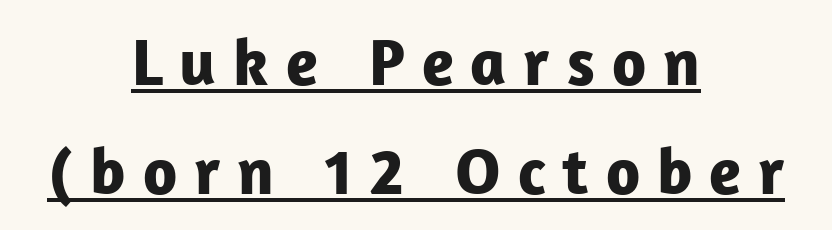
Character widths vary here, with narrow letters taking less room than wide ones. Observe the absence of serifs on each vertical stroke in this sample. There is plenty of visible air inserted between adjacent glyphs. These lines are centered, leaving both edges ragged. Caption: lettering with a line underneath. The rendering uses a bold face; every stroke is thick and dark.
